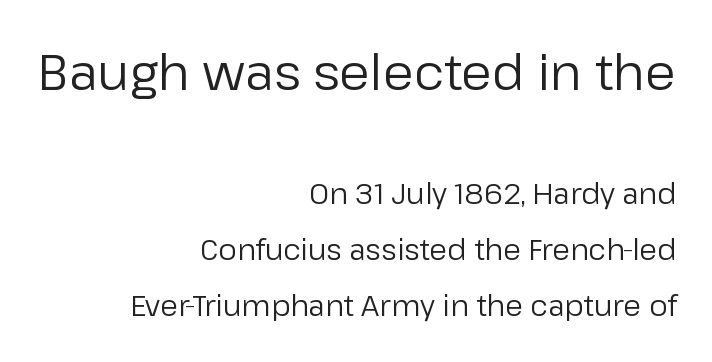
Are there feet on the stems? There aren't — it's a sans. Stroke mass is kept to a normal reading level or below. Each letter keeps its own natural width here, so spacing adapts to shape. A student would call this right alignment; a typographer would say flush right, rag left. Does the bottom block carry the larger type? No, the top block does. Underlining? Definitely not there.
